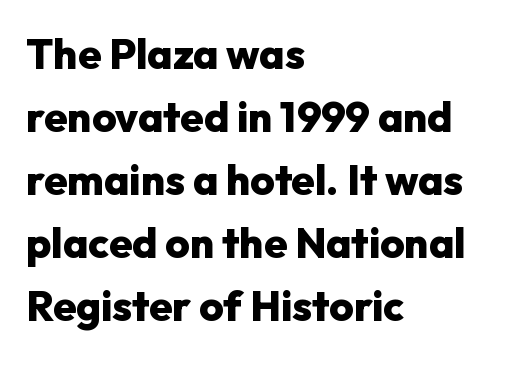
The image shows 42 px heavy sans-serif type, upright; set left-aligned, normal line spacing (1.5x), normal letter spacing, not underlined; low stroke contrast and a medium x-height.
